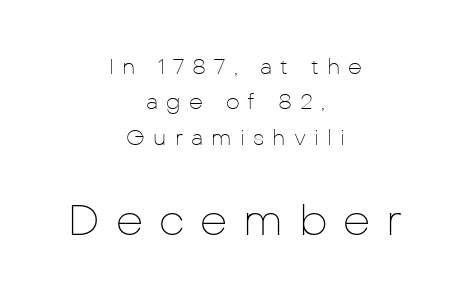
Q: Is the text bold? A: No.
Q: Is the text italic (slanted)? A: No, it is upright.
Q: Is the typeface a serif or a sans-serif typeface? A: Sans-serif.
Q: Is the text underlined? A: No.
Q: How is the paragraph aligned? A: Centered.
Q: Is the spacing between letters normal or unusually wide? A: Unusually wide.
Q: Is the spacing between lines tight, normal or loose? A: Normal.
Q: Which block of text is set in a larger size, the first (top) or the second (bottom)? A: The second (bottom) one.
Q: Width (condensed, normal, or wide)? A: Normal.
Q: Stroke contrast? A: Low.
Q: x-height? A: Medium.
Q: Monospaced? A: No.
